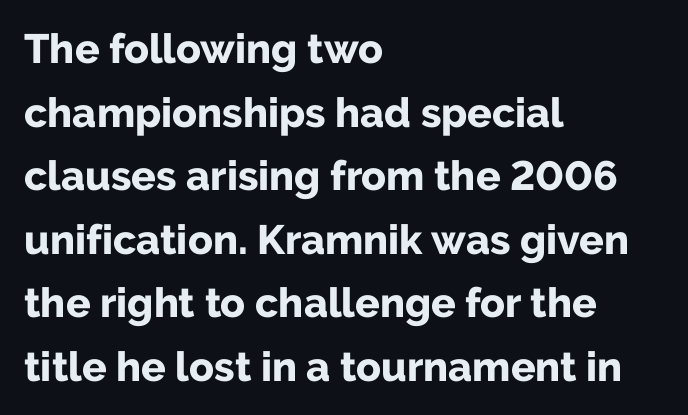
{"serif": "no", "italic": "no", "bold": "yes", "weight": "bold", "width": "normal", "stroke_contrast": "low", "x_height": "medium", "monospaced": "no", "underline": "no", "align": "left", "line_spacing": "normal", "line_spacing_ratio": 1.55, "letter_spacing": "normal", "letter_spacing_em": 0.0, "glyph_px": 41}
